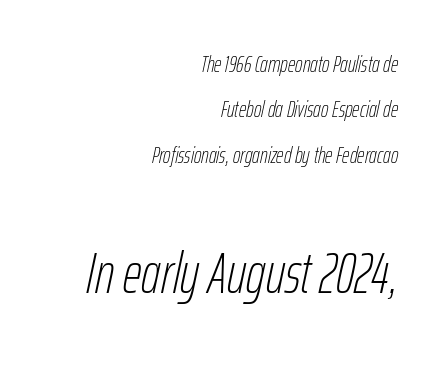
The image shows 58 px thin, condensed type, italic (leaning right); set right-aligned, loose line spacing (1.97x), normal letter spacing, not underlined; the second (bottom) block is 2.52x larger; low stroke contrast and a medium x-height.
